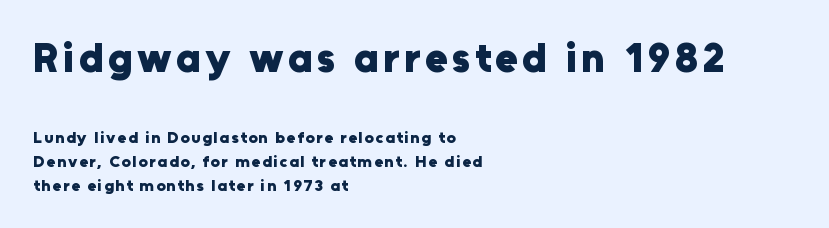
{"serif": "no", "italic": "no", "bold": "yes", "weight": "heavy", "width": "normal", "stroke_contrast": "low", "x_height": "medium", "monospaced": "no", "underline": "no", "align": "left", "line_spacing": "normal", "line_spacing_ratio": 1.49, "larger_block": "first", "size_ratio": 2.56, "glyph_px": 41}
